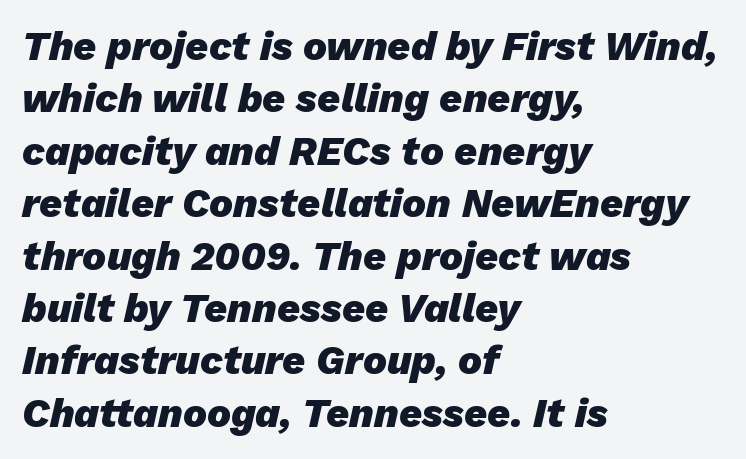
Short note: letters normally spaced. Varying glyph widths throughout — classic text-font behaviour. Emphasis-style slanted type is in use. This sample is left-justified, so line endings fall wherever the words run out. The space directly below the letters is spotless. What's the leading like? Ordinary, nothing unusual.
